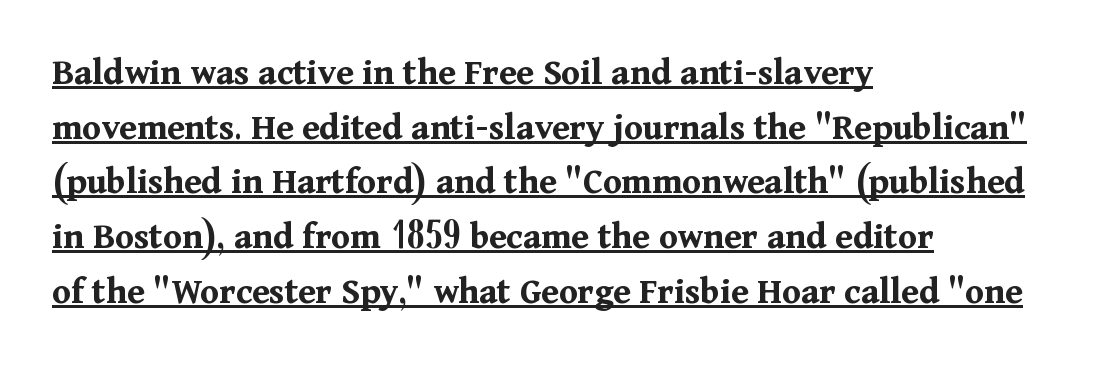
Q: Is the text bold? A: Yes.
Q: Is the text italic (slanted)? A: No, it is upright.
Q: Is the typeface a serif or a sans-serif typeface? A: Serif.
Q: Is the text underlined? A: Yes.
Q: How is the paragraph aligned? A: Left-aligned.
Q: Is the spacing between letters normal or unusually wide? A: Normal.
Q: Is the spacing between lines tight, normal or loose? A: Normal.
Q: Width (condensed, normal, or wide)? A: Normal.
Q: Stroke contrast? A: Medium.
Q: x-height? A: Medium.
Q: Monospaced? A: No.
